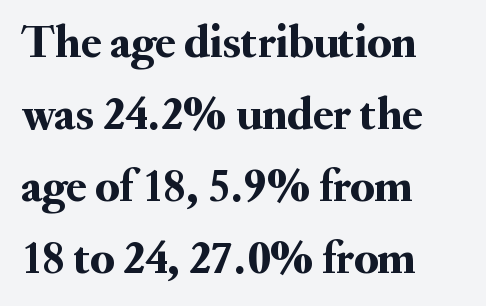
Students, observe: this is what conventionally led text looks like. Every stem runs plumb, perpendicular to the baseline. The zone under the glyphs is completely vacant. Each letter keeps its own natural width here, so spacing adapts to shape.
